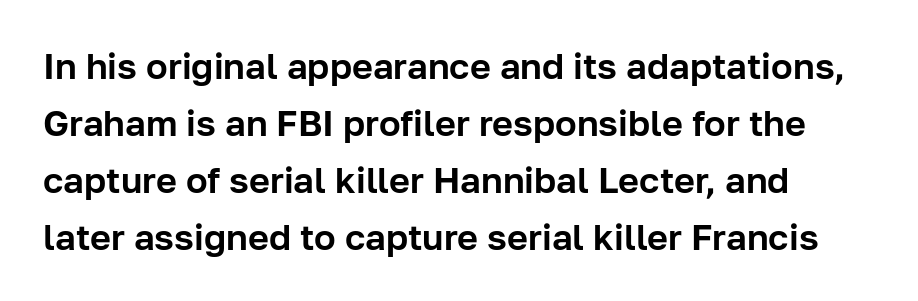
This sample keeps an unexceptional amount of space between lines. In terms of posture, this sample is upright. Tracking here is standard; glyphs follow each other at the usual distance. Short and long lines alike share a common starting point at left. These lines are composed in type without serifs. Character widths vary here, with narrow letters taking less room than wide ones.
